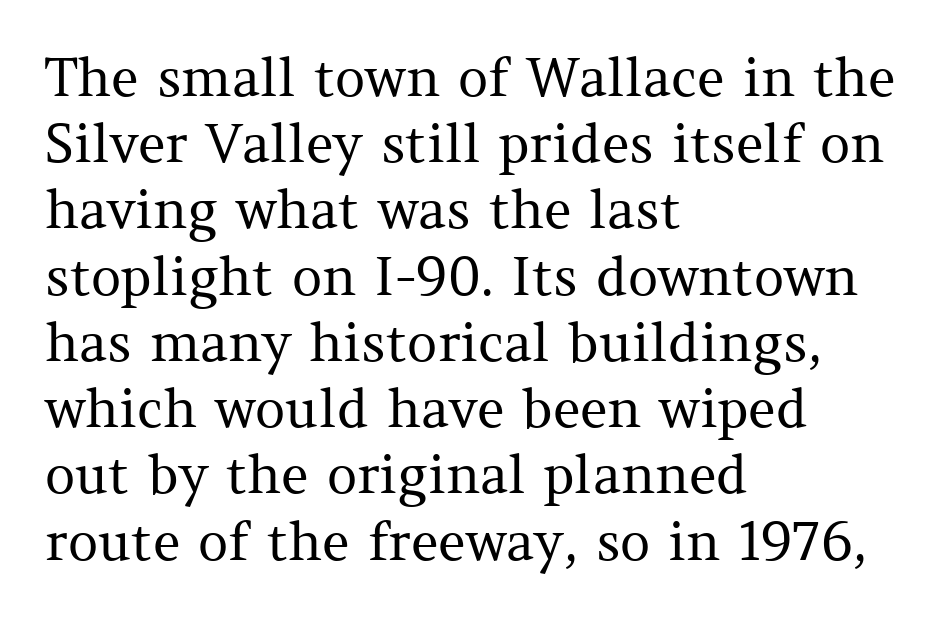
{"serif": "yes", "italic": "no", "bold": "no", "weight": "regular", "width": "normal", "stroke_contrast": "medium", "x_height": "medium", "monospaced": "no", "underline": "no", "align": "left", "line_spacing": "normal", "line_spacing_ratio": 1.25, "letter_spacing": "normal", "letter_spacing_em": 0.0, "glyph_px": 53}
